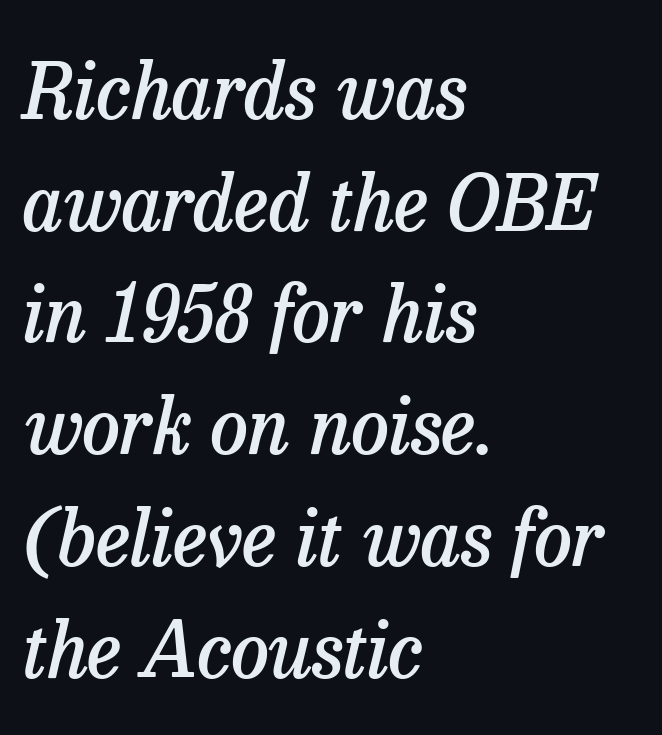
Q: Is the text bold? A: Semi-bold.
Q: Is the text italic (slanted)? A: Yes, it leans right by about 13 degrees.
Q: Is the typeface a serif or a sans-serif typeface? A: Serif.
Q: Is the text underlined? A: No.
Q: How is the paragraph aligned? A: Left-aligned.
Q: Is the spacing between letters normal or unusually wide? A: Normal.
Q: Is the spacing between lines tight, normal or loose? A: Normal.
Q: Width (condensed, normal, or wide)? A: Normal.
Q: Stroke contrast? A: Low.
Q: x-height? A: Medium.
Q: Monospaced? A: No.
